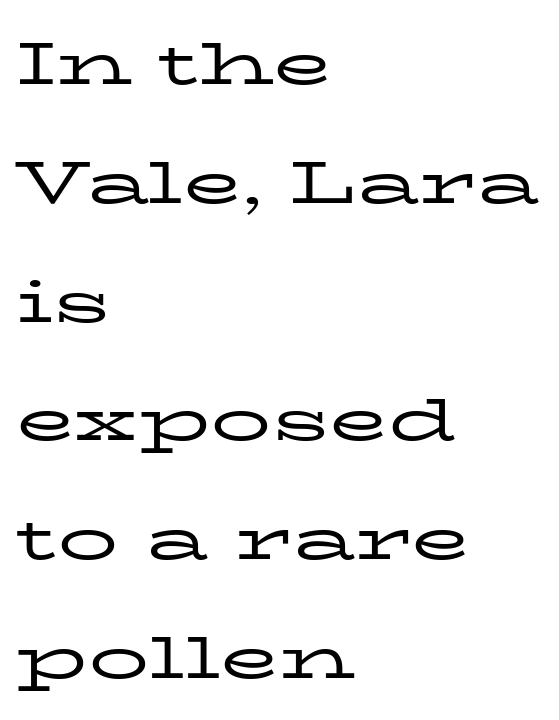
Q: Is the text bold? A: No.
Q: Is the text italic (slanted)? A: No, it is upright.
Q: Is the typeface a serif or a sans-serif typeface? A: Serif.
Q: Is the text underlined? A: No.
Q: How is the paragraph aligned? A: Left-aligned.
Q: Is the spacing between letters normal or unusually wide? A: Normal.
Q: Is the spacing between lines tight, normal or loose? A: Loose.
Q: Width (condensed, normal, or wide)? A: Wide.
Q: Stroke contrast? A: Low.
Q: x-height? A: Medium.
Q: Monospaced? A: No.
